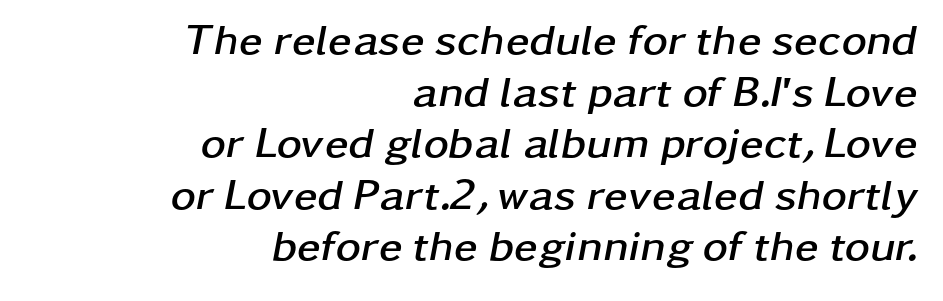
Here the designer chose a conventional face with non-uniform glyph widths. This rendering features lettering with no underline. Thick stems and heavy bowls — unmistakably bold. Standard letterfit; no display-style spreading of the glyphs.
